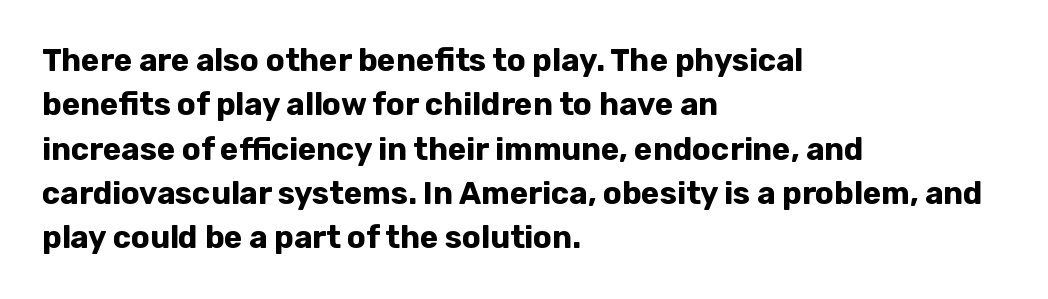
The image shows 31 px bold sans-serif type, upright; set left-aligned, normal line spacing (1.43x), normal letter spacing, not underlined; low stroke contrast and a medium x-height.
